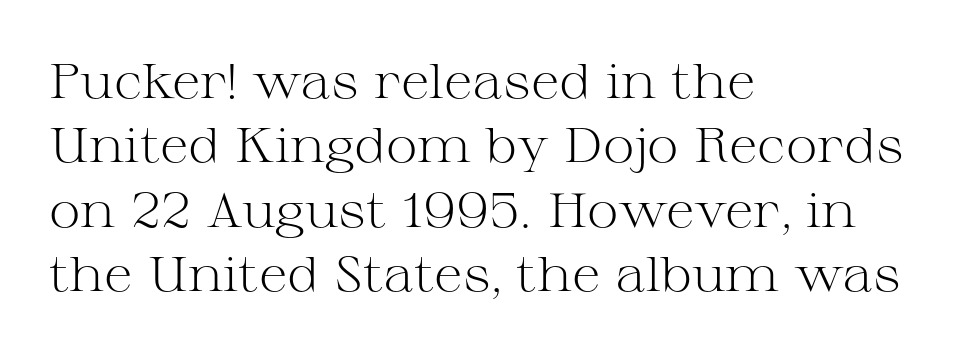
The image shows 48 px light, wide serif type, upright; set left-aligned, normal line spacing (1.34x), normal letter spacing, not underlined; medium stroke contrast and a medium x-height.
